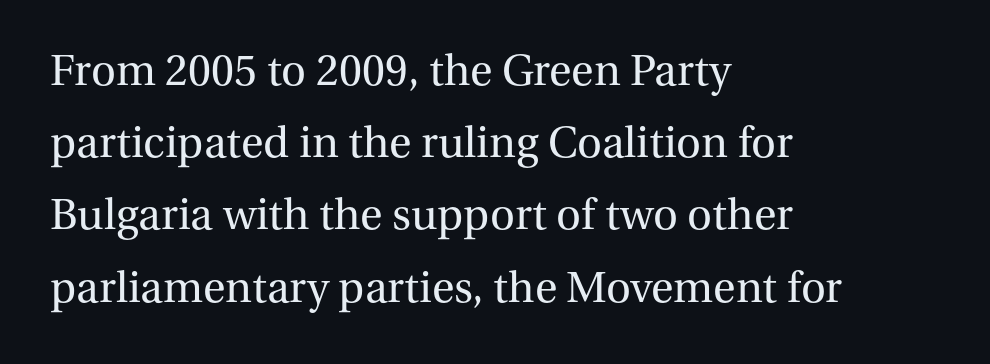
{"serif": "yes", "italic": "no", "bold": "no", "weight": "regular", "width": "normal", "stroke_contrast": "medium", "x_height": "medium", "monospaced": "no", "underline": "no", "align": "left", "line_spacing": "normal", "line_spacing_ratio": 1.57, "letter_spacing": "normal", "letter_spacing_em": 0.0, "glyph_px": 46}
